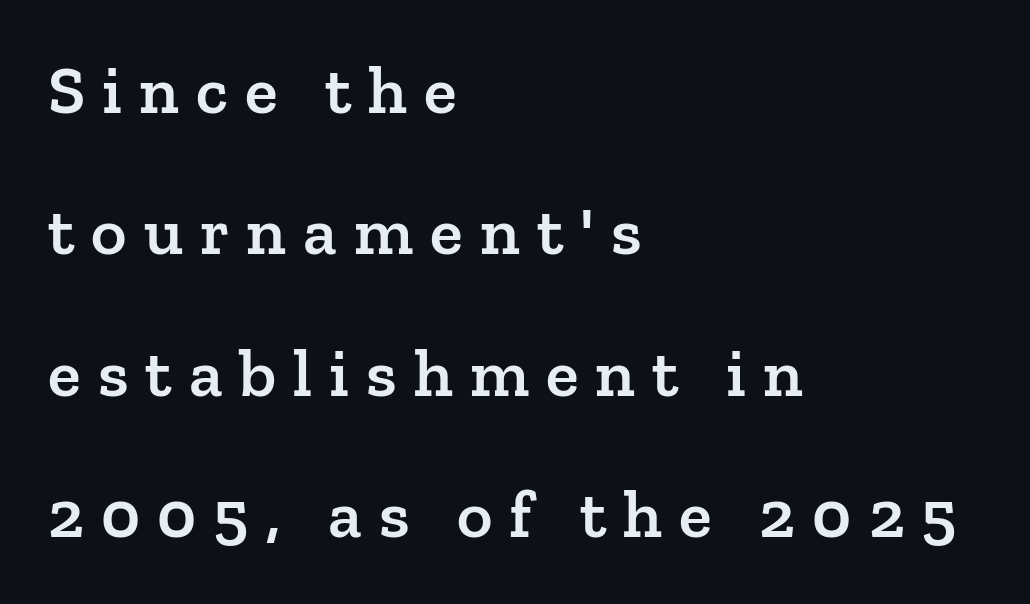
{"serif": "yes", "italic": "no", "bold": "semi", "weight": "semibold", "width": "normal", "stroke_contrast": "low", "x_height": "medium", "monospaced": "no", "underline": "no", "align": "left", "line_spacing": "loose", "line_spacing_ratio": 2.08, "letter_spacing": "wide", "letter_spacing_em": 0.25, "glyph_px": 68}
